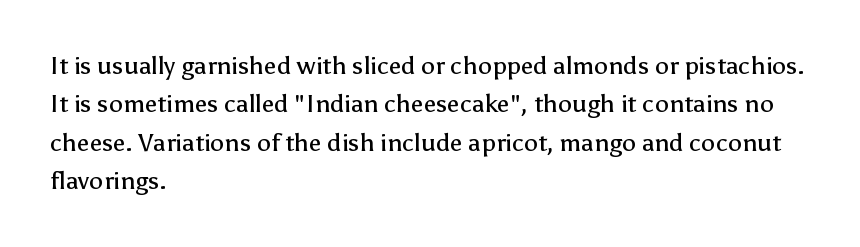
This sample uses an upright cut, with every glyph sitting square on the baseline. The string is rendered with underlining switched off. Tracking value appears to be zero — textbook default spacing. The lines in this sample share a left origin and differ only in where they stop. Vertical spacing — default.
